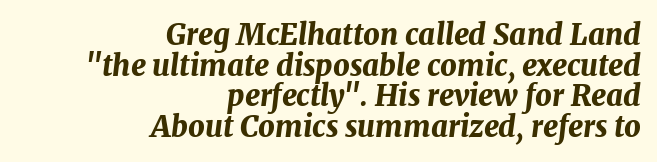
The image shows 29 px bold type, italic (leaning right); set right-aligned, tight line spacing (1.06x), normal letter spacing, not underlined; medium stroke contrast and a medium x-height.
